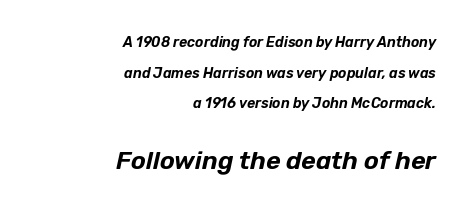
{"italic": "yes", "lean": "right", "slant_degrees": 12, "underline": "no", "align": "right", "line_spacing": "loose", "line_spacing_ratio": 2.19, "letter_spacing": "normal", "letter_spacing_em": 0.0, "larger_block": "second", "size_ratio": 1.79, "glyph_px": 25}
